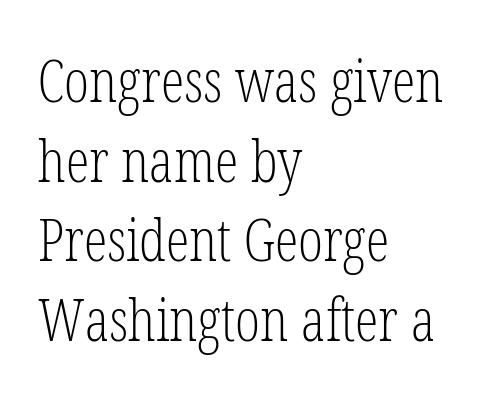
The image shows 59 px light, condensed serif type, upright; set left-aligned, normal line spacing (1.35x), normal letter spacing, not underlined; low stroke contrast and a medium x-height.
